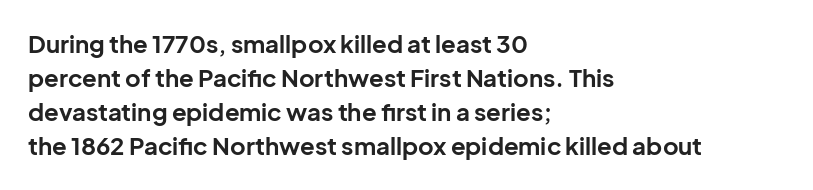
{"italic": "no", "bold": "yes", "underline": "no", "align": "left", "line_spacing": "normal", "line_spacing_ratio": 1.42, "letter_spacing": "normal", "letter_spacing_em": 0.0, "glyph_px": 24}
